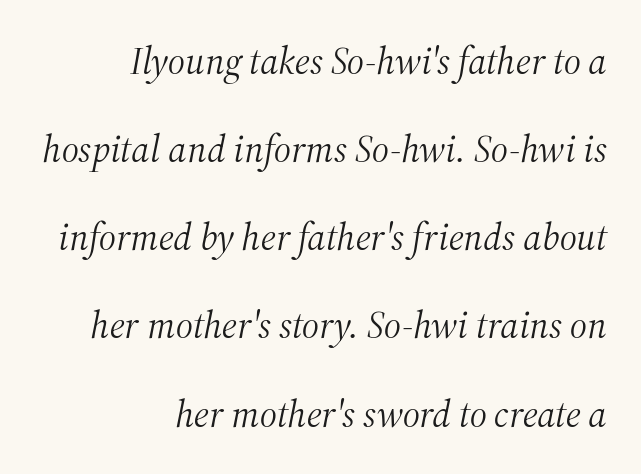
The image shows 38 px light serif type, italic (leaning right); set right-aligned, loose line spacing (2.32x), normal letter spacing, not underlined; medium stroke contrast and a medium x-height.
